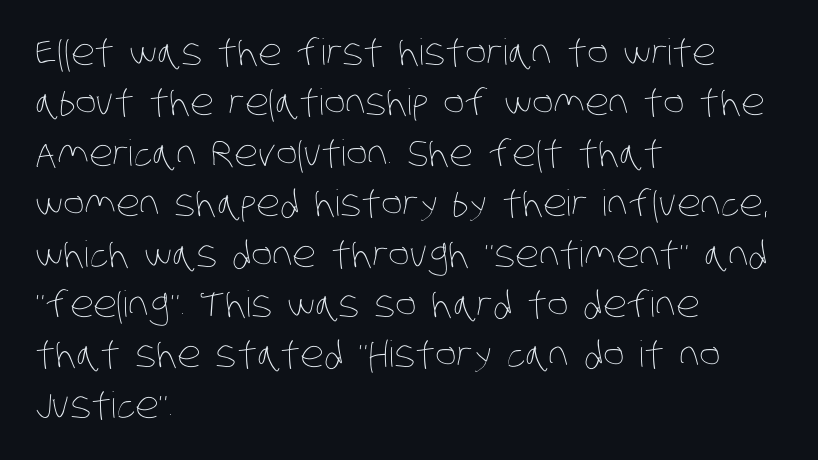
The image shows 36 px thin, condensed type; set left-aligned, normal line spacing (1.4x), normal letter spacing, not underlined; low stroke contrast and a large x-height.
